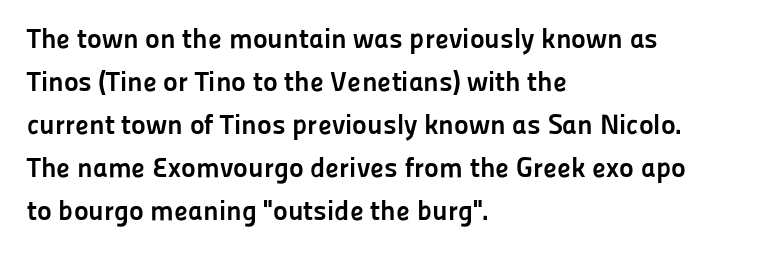
Caption: bold face, heavy strokes. Posture: straight, roman, zero tilt. Line spacing here is normal. The letters advance in unequal steps, a hallmark of proportional type. Words appear dense and cohesive because spacing is normal. Words float on clear page, feet unadorned.
